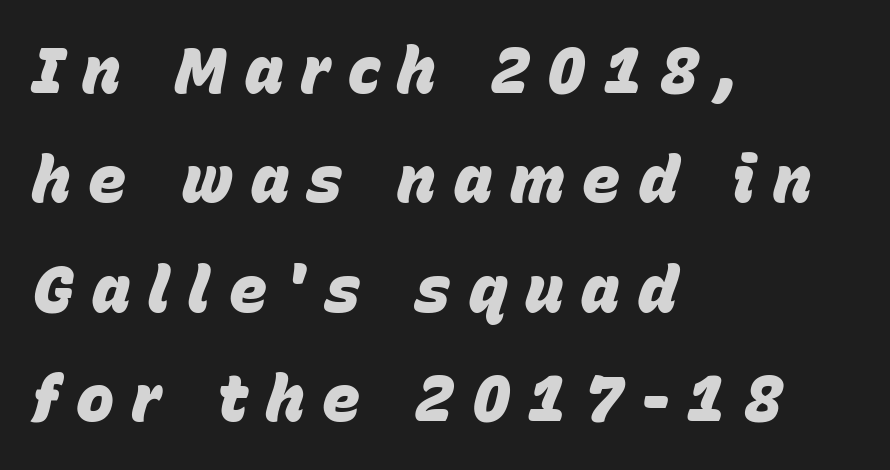
{"italic": "yes", "lean": "right", "slant_degrees": 15, "bold": "yes", "weight": "heavy", "width": "normal", "stroke_contrast": "low", "x_height": "large", "monospaced": "no", "underline": "no", "align": "left", "line_spacing_ratio": 1.71, "letter_spacing": "wide", "letter_spacing_em": 0.28, "glyph_px": 64}
